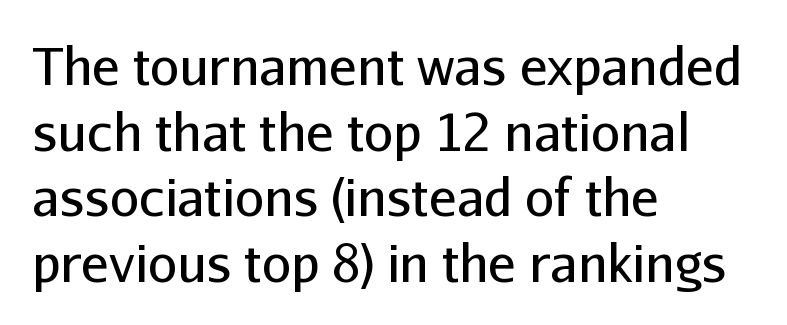
{"serif": "no", "italic": "no", "bold": "no", "weight": "regular", "width": "normal", "stroke_contrast": "low", "x_height": "medium", "monospaced": "no", "underline": "no", "align": "left", "line_spacing": "normal", "line_spacing_ratio": 1.26, "letter_spacing": "normal", "letter_spacing_em": 0.0, "glyph_px": 52}
